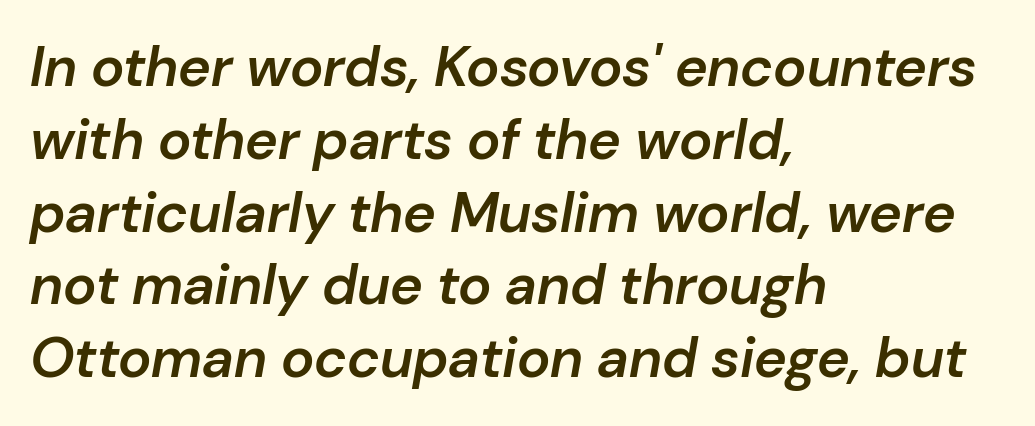
What's the leading like? Ordinary, nothing unusual. The rendering uses a semibold face; strokes are thickened but not to full bold. Each letter keeps its own natural width here, so spacing adapts to shape. Where is the straight margin? On the left.
